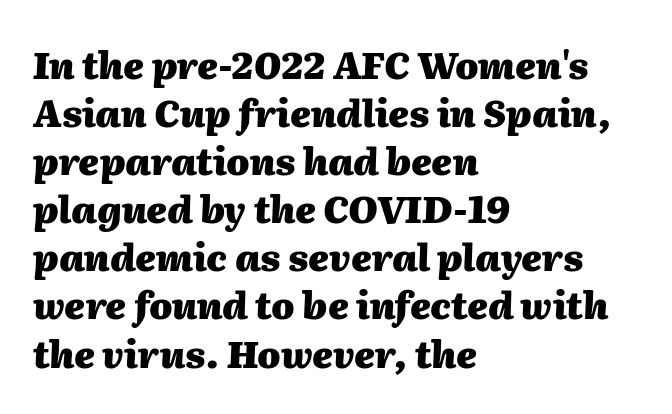
The image shows 37 px heavy type, italic (leaning right); set left-aligned, normal line spacing (1.3x), normal letter spacing, not underlined; medium stroke contrast and a medium x-height.
